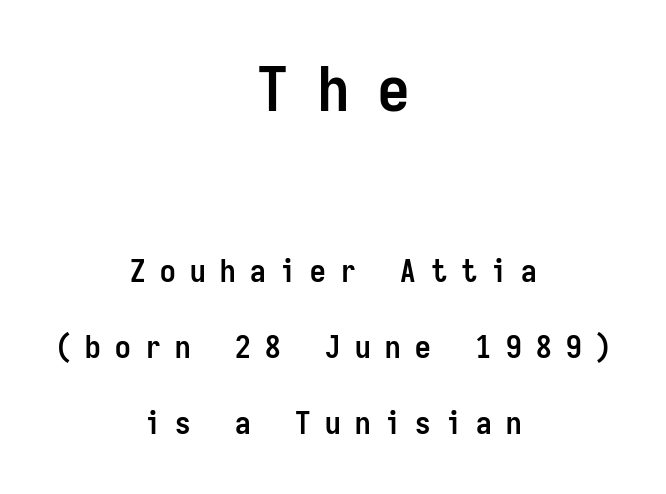
Q: Is the text bold? A: Yes.
Q: Is the text italic (slanted)? A: No, it is upright.
Q: Is the typeface a serif or a sans-serif typeface? A: Sans-serif.
Q: Is the text underlined? A: No.
Q: How is the paragraph aligned? A: Centered.
Q: Is the spacing between letters normal or unusually wide? A: Unusually wide.
Q: Is the spacing between lines tight, normal or loose? A: Loose.
Q: Which block of text is set in a larger size, the first (top) or the second (bottom)? A: The first (top) one.
Q: Width (condensed, normal, or wide)? A: Condensed.
Q: Stroke contrast? A: Low.
Q: x-height? A: Medium.
Q: Monospaced? A: Yes.
